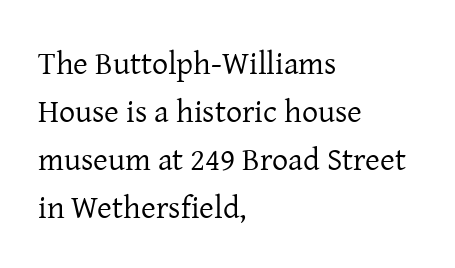
Q: Is the text bold? A: No.
Q: Is the text italic (slanted)? A: No, it is upright.
Q: Is the typeface a serif or a sans-serif typeface? A: Serif.
Q: Is the text underlined? A: No.
Q: How is the paragraph aligned? A: Left-aligned.
Q: Is the spacing between letters normal or unusually wide? A: Normal.
Q: Is the spacing between lines tight, normal or loose? A: Normal.
Q: Width (condensed, normal, or wide)? A: Normal.
Q: Stroke contrast? A: Low.
Q: x-height? A: Medium.
Q: Monospaced? A: No.
